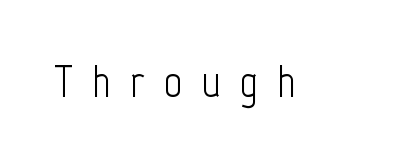
The image shows 45 px light, condensed sans-serif type, upright; set unusually wide letter spacing (+0.42 em), not underlined; low stroke contrast and a medium x-height.
